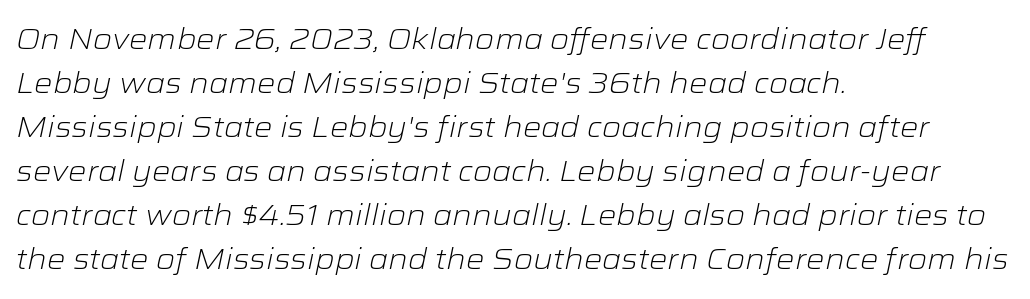
Q: Is the text bold? A: No.
Q: Is the text italic (slanted)? A: Yes, it leans right by about 12 degrees.
Q: Is the text underlined? A: No.
Q: How is the paragraph aligned? A: Left-aligned.
Q: Is the spacing between letters normal or unusually wide? A: Normal.
Q: Is the spacing between lines tight, normal or loose? A: Normal.
Q: Width (condensed, normal, or wide)? A: Wide.
Q: Stroke contrast? A: Low.
Q: x-height? A: Medium.
Q: Monospaced? A: No.
